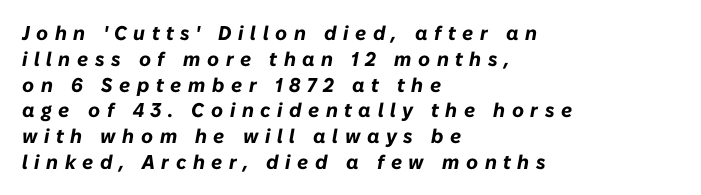
The face used here is rendered with a markedly widened letterfit. If you drew a ruler down the left edge, every line would touch it. This is oblique type, the kind used for emphasis or titles. Typesetter's note: full bold, strokes at maximum text heaviness. Bare-footed words on every line.
